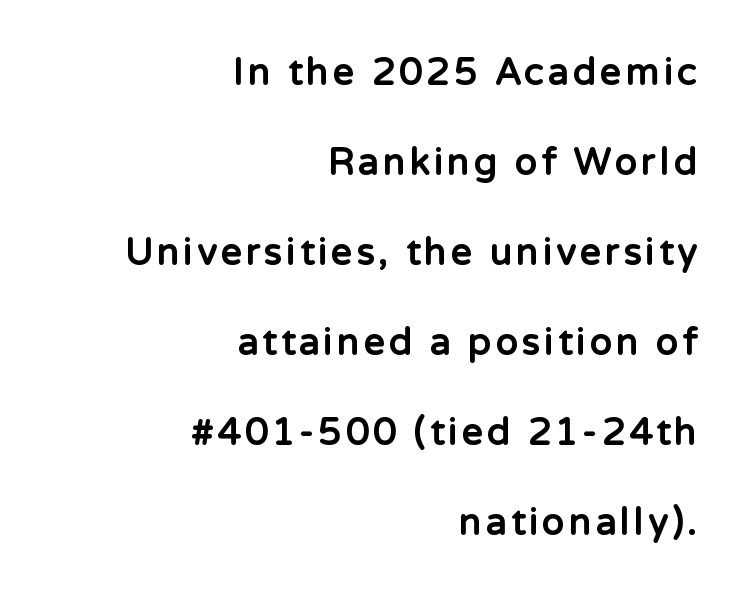
The letters advance in unequal steps, a hallmark of proportional type. Characters remain perfectly vertical along every line. This sample uses a sans-serif face. Regarding leading, the lines here are spaced well apart. The area under the type is left untouched.
